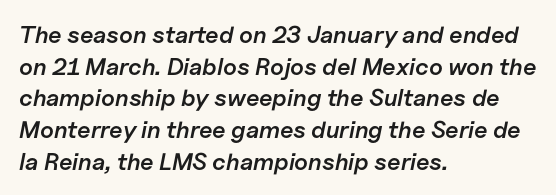
Q: Is the text bold? A: Semi-bold.
Q: Is the text italic (slanted)? A: Yes, it leans right by about 11 degrees.
Q: Is the text underlined? A: No.
Q: How is the paragraph aligned? A: Left-aligned.
Q: Is the spacing between letters normal or unusually wide? A: Normal.
Q: Is the spacing between lines tight, normal or loose? A: Normal.
